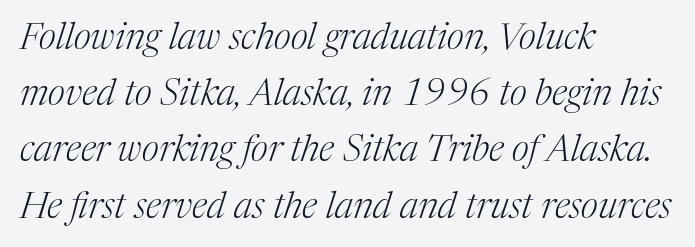
{"serif": "yes", "italic": "yes", "lean": "right", "slant_degrees": 17, "bold": "no", "weight": "light", "width": "normal", "stroke_contrast": "medium", "x_height": "medium", "monospaced": "no", "underline": "no", "align": "left", "line_spacing": "normal", "line_spacing_ratio": 1.52, "letter_spacing": "normal", "letter_spacing_em": 0.0, "glyph_px": 37}
